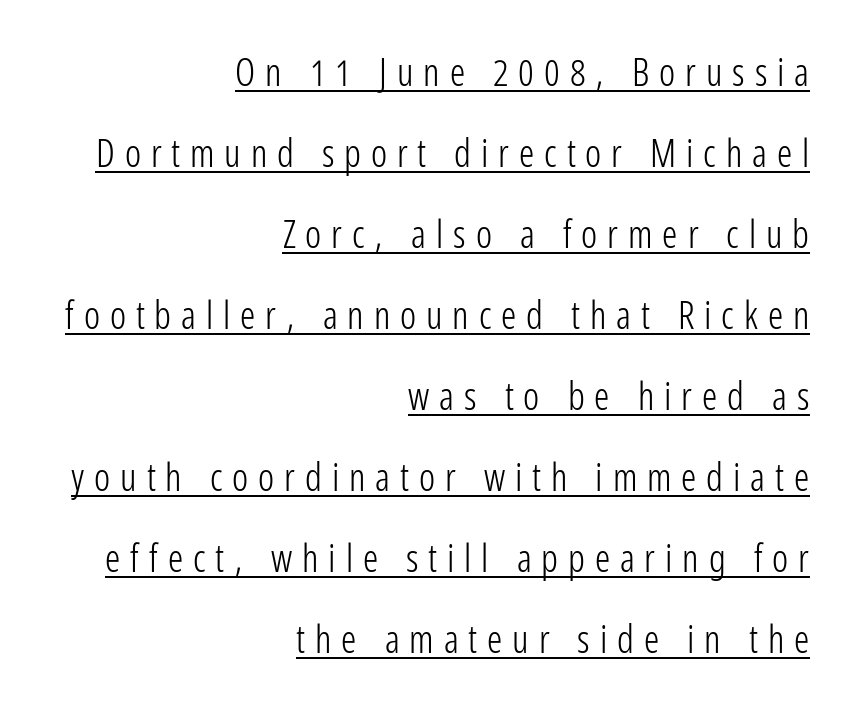
Q: Is the text bold? A: No.
Q: Is the text italic (slanted)? A: No, it is upright.
Q: Is the typeface a serif or a sans-serif typeface? A: Sans-serif.
Q: Is the text underlined? A: Yes.
Q: How is the paragraph aligned? A: Right-aligned.
Q: Is the spacing between letters normal or unusually wide? A: Unusually wide.
Q: Is the spacing between lines tight, normal or loose? A: Loose.
Q: Width (condensed, normal, or wide)? A: Condensed.
Q: Stroke contrast? A: Low.
Q: x-height? A: Medium.
Q: Monospaced? A: No.
